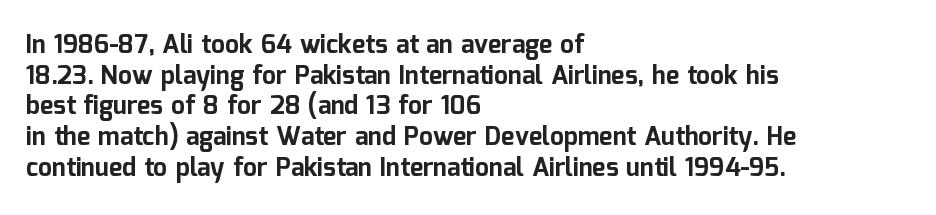
{"italic": "no", "bold": "yes", "underline": "no", "align": "left", "line_spacing_ratio": 1.23, "letter_spacing": "normal", "letter_spacing_em": 0.0, "glyph_px": 25}
